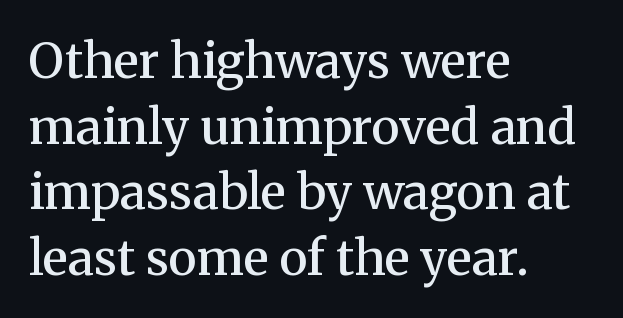
{"serif": "yes", "italic": "no", "bold": "semi", "weight": "semibold", "width": "normal", "stroke_contrast": "medium", "x_height": "medium", "monospaced": "no", "underline": "no", "align": "left", "line_spacing": "normal", "line_spacing_ratio": 1.34, "letter_spacing": "normal", "letter_spacing_em": 0.0, "glyph_px": 49}
